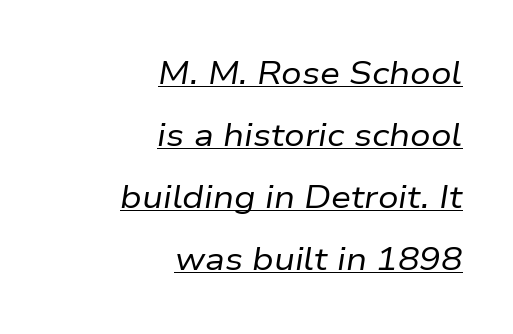
Q: Is the text bold? A: No.
Q: Is the text italic (slanted)? A: Yes, it leans right by about 9 degrees.
Q: Is the text underlined? A: Yes.
Q: How is the paragraph aligned? A: Right-aligned.
Q: Is the spacing between letters normal or unusually wide? A: Normal.
Q: Is the spacing between lines tight, normal or loose? A: Loose.
Q: Width (condensed, normal, or wide)? A: Normal.
Q: Stroke contrast? A: Low.
Q: x-height? A: Medium.
Q: Monospaced? A: No.
